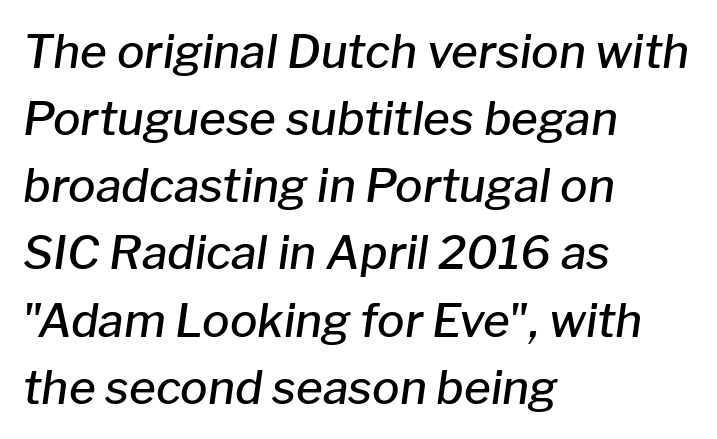
Q: Is the text bold? A: Semi-bold.
Q: Is the text italic (slanted)? A: Yes, it leans right by about 8 degrees.
Q: Is the text underlined? A: No.
Q: How is the paragraph aligned? A: Left-aligned.
Q: Is the spacing between letters normal or unusually wide? A: Normal.
Q: Is the spacing between lines tight, normal or loose? A: Normal.
Q: Width (condensed, normal, or wide)? A: Normal.
Q: Stroke contrast? A: Low.
Q: x-height? A: Medium.
Q: Monospaced? A: No.
